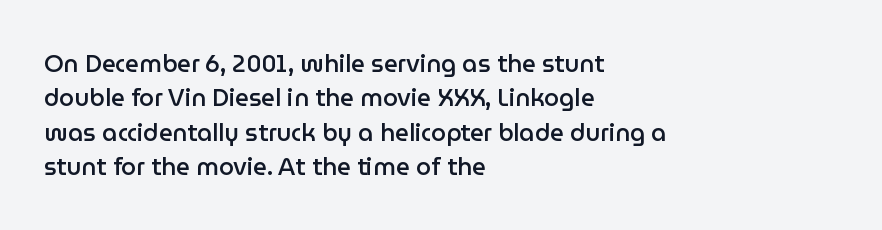
{"italic": "no", "bold": "semi", "underline": "no", "align": "left", "line_spacing": "normal", "line_spacing_ratio": 1.43, "letter_spacing": "normal", "letter_spacing_em": 0.0, "glyph_px": 24}
